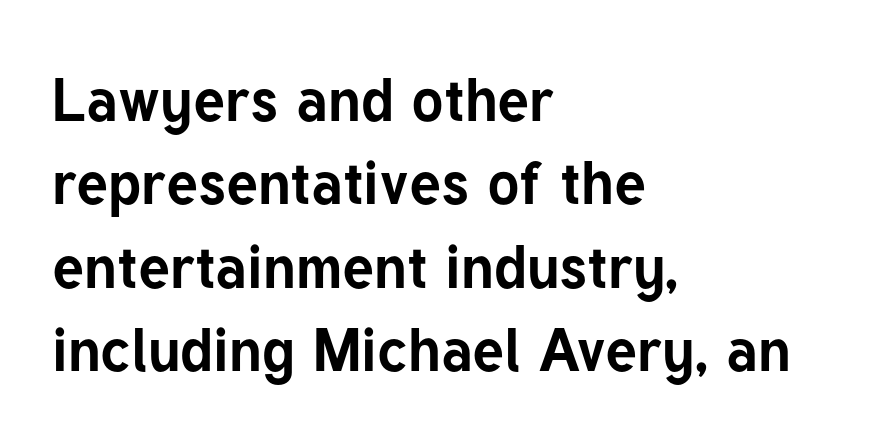
The image shows 60 px bold sans-serif type, upright; set left-aligned, normal line spacing (1.39x), normal letter spacing, not underlined; low stroke contrast and a medium x-height.
